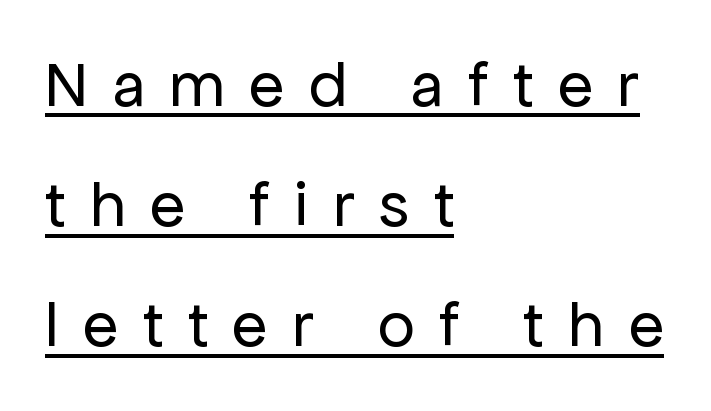
No letter is thick-stroked: the sample isn't bold. The face used here is proportionally spaced, like ordinary book or web type. To sum up the face: it is a sans, with no serifs. The type sits square on the baseline with zero lean.
